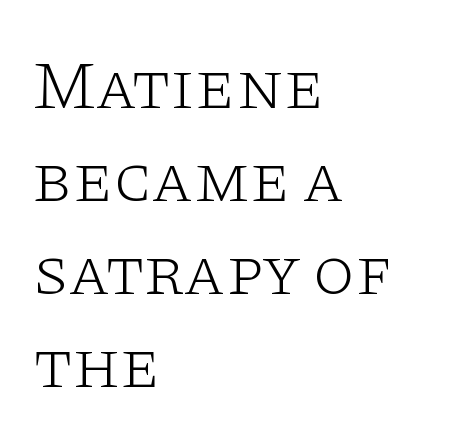
The image shows 68 px light, wide serif type, upright; set left-aligned, normal line spacing (1.37x), normal letter spacing, not underlined; low stroke contrast and a large x-height.
